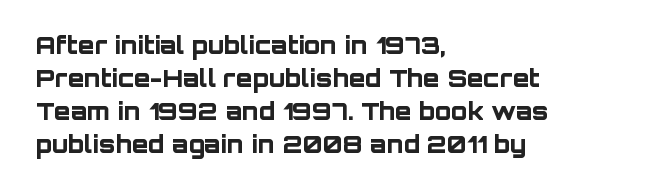
Q: Is the text bold? A: Yes.
Q: Is the text italic (slanted)? A: No, it is upright.
Q: Is the text underlined? A: No.
Q: How is the paragraph aligned? A: Left-aligned.
Q: Is the spacing between letters normal or unusually wide? A: Normal.
Q: Is the spacing between lines tight, normal or loose? A: Normal.
